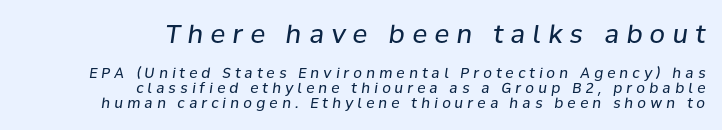
Think standard paragraph weight, or any step lighter than that. The type is letterspaced generously, with wide tracking. Reading down the block, your eye finds every line finishing at a fixed right position. What's the leading like? Squeezed, with rows nearly overlapping. If you squint, the top block still reads clearly — it's the larger of the two. The axis of the letterforms is tilted away from vertical.
